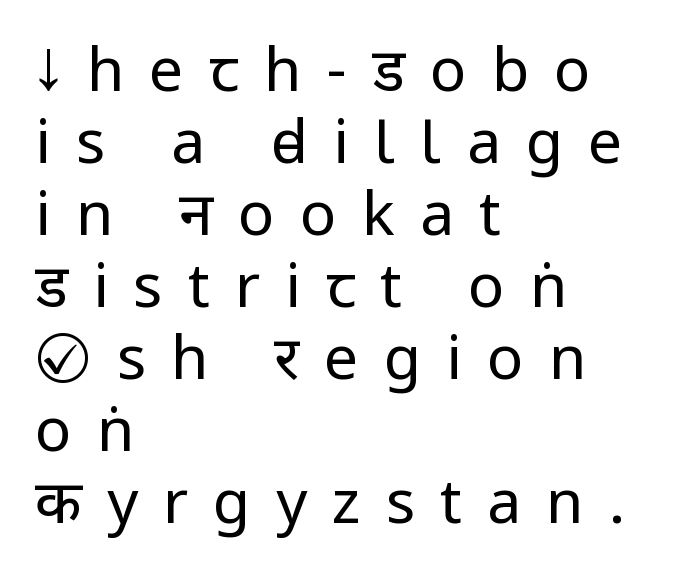
Q: Is the text bold? A: No.
Q: Is the text italic (slanted)? A: No, it is upright.
Q: Is the typeface a serif or a sans-serif typeface? A: Sans-serif.
Q: Is the text underlined? A: No.
Q: How is the paragraph aligned? A: Left-aligned.
Q: Is the spacing between letters normal or unusually wide? A: Unusually wide.
Q: Width (condensed, normal, or wide)? A: Condensed.
Q: Stroke contrast? A: Low.
